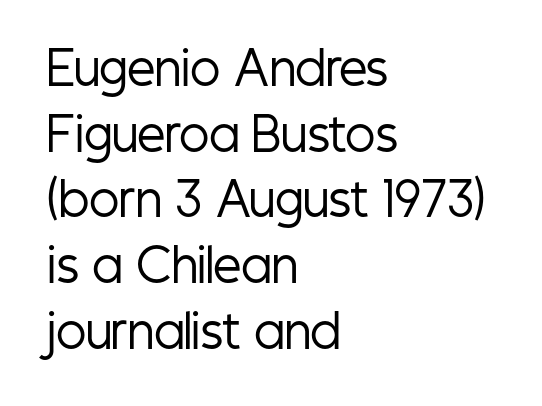
The image shows 45 px regular-weight, condensed sans-serif type, upright; set left-aligned, normal line spacing (1.46x), normal letter spacing, not underlined; low stroke contrast and a medium x-height.
